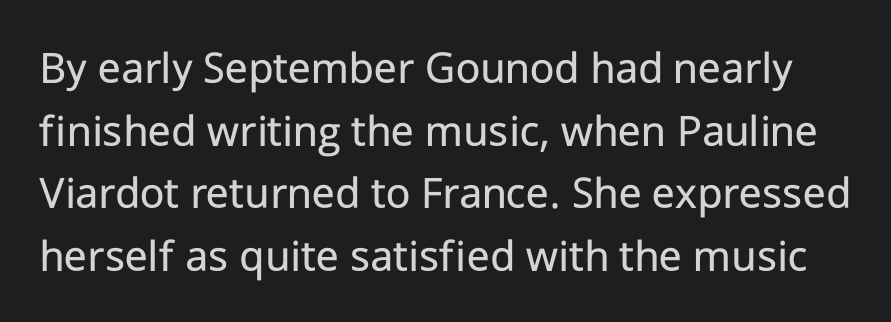
Serif or sans? Sans — the stroke terminals are bare. The face looks like a standard text weight, possibly lighter. Vertically, the passage feels balanced, rows spaced as you'd expect. Style check: upright. Here the designer chose a conventional face with non-uniform glyph widths.
